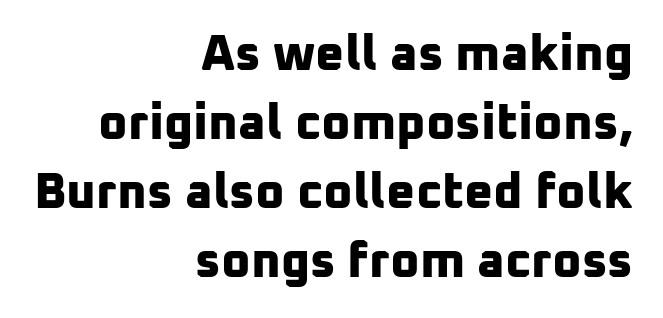
The image shows 50 px bold sans-serif type; set right-aligned, normal line spacing (1.38x), normal letter spacing, not underlined; low stroke contrast and a medium x-height.
